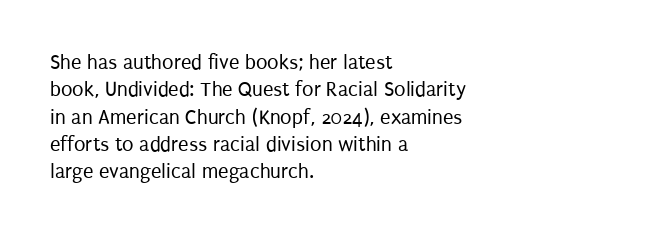
Q: Is the text bold? A: No.
Q: Is the text italic (slanted)? A: No, it is upright.
Q: Is the text underlined? A: No.
Q: How is the paragraph aligned? A: Left-aligned.
Q: Is the spacing between letters normal or unusually wide? A: Normal.
Q: Is the spacing between lines tight, normal or loose? A: Normal.
